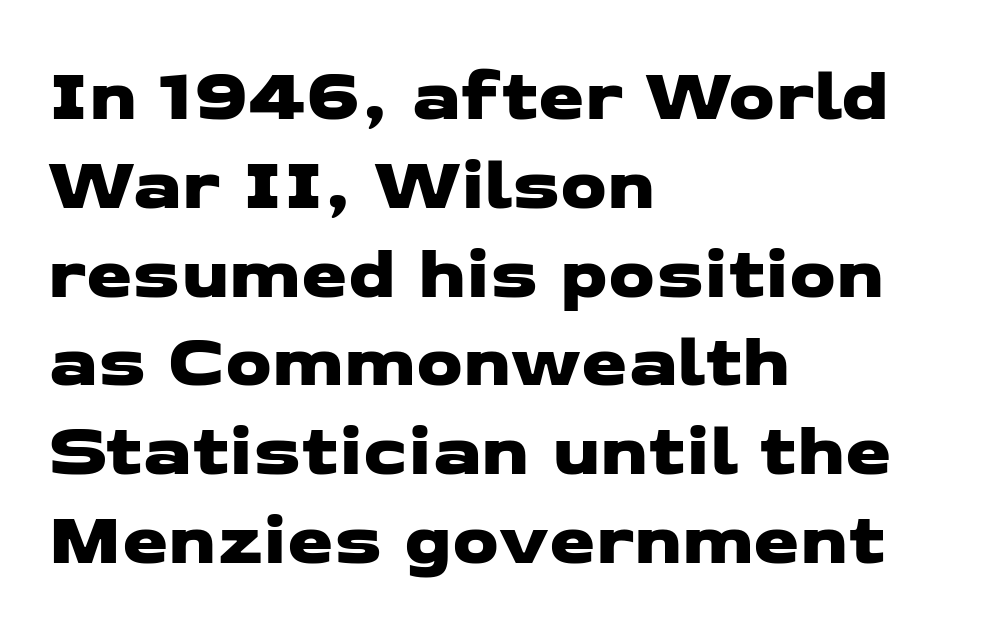
The image shows 74 px wide sans-serif type; set left-aligned, line spacing 1.2x, normal letter spacing, not underlined; low stroke contrast and a medium x-height.
